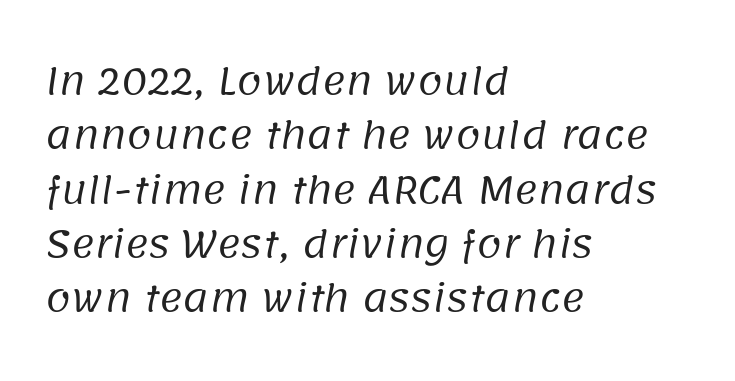
{"serif": "no", "bold": "no", "weight": "regular", "width": "normal", "stroke_contrast": "low", "x_height": "large", "monospaced": "no", "underline": "no", "align": "left", "line_spacing": "normal", "line_spacing_ratio": 1.51, "letter_spacing": "normal", "letter_spacing_em": 0.0, "glyph_px": 36}
